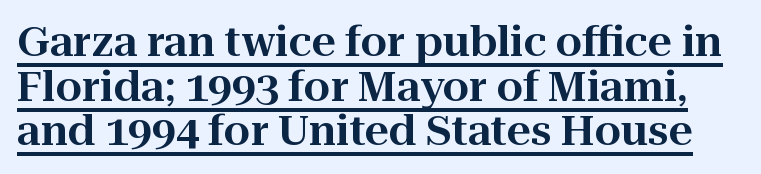
{"serif": "yes", "italic": "no", "width": "normal", "stroke_contrast": "high", "x_height": "medium", "monospaced": "no", "underline": "yes", "line_spacing": "tight", "line_spacing_ratio": 1.06, "letter_spacing": "normal", "letter_spacing_em": 0.0, "glyph_px": 42}
